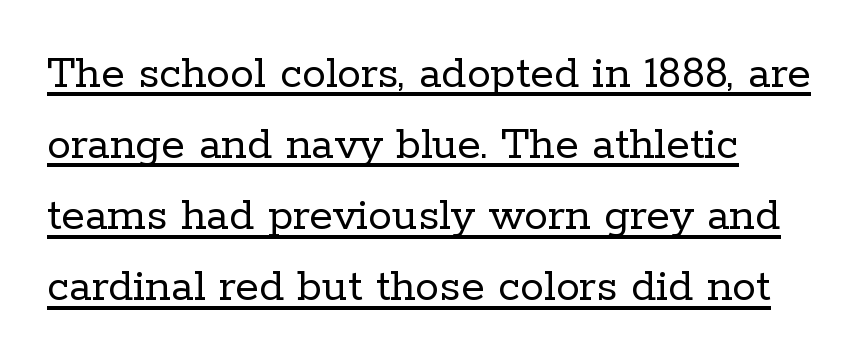
These lines are composed in type with serifs. You could not count columns in this text — the font is proportionally spaced. This block has exactly the height ordinary leading produces. The typesetter has applied underlining to the passage shown. Stem width sits at or under what a default text font uses. Ordinary non-slanted type is in use.
